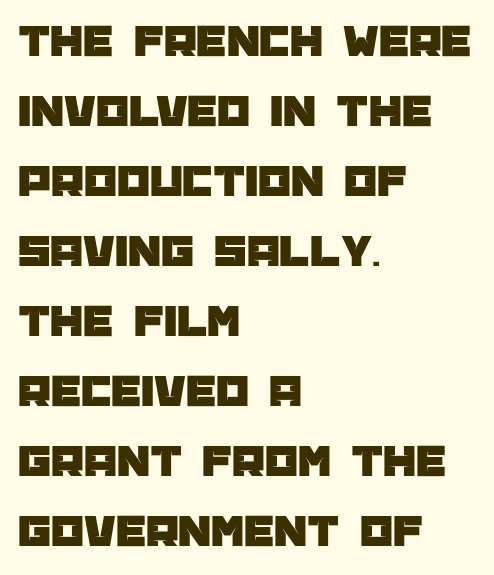
The image shows 47 px sans-serif type, upright; set left-aligned, normal line spacing (1.49x), normal letter spacing, not underlined; low stroke contrast and a large x-height.
